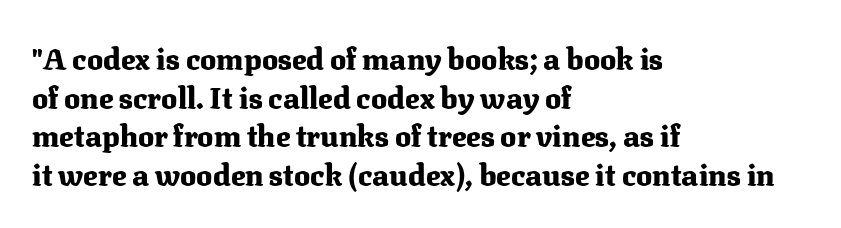
Q: Is the text bold? A: Yes.
Q: Is the text italic (slanted)? A: No, it is upright.
Q: Is the typeface a serif or a sans-serif typeface? A: Serif.
Q: Is the text underlined? A: No.
Q: How is the paragraph aligned? A: Left-aligned.
Q: Is the spacing between letters normal or unusually wide? A: Normal.
Q: Is the spacing between lines tight, normal or loose? A: Normal.
Q: Width (condensed, normal, or wide)? A: Normal.
Q: Stroke contrast? A: Medium.
Q: x-height? A: Medium.
Q: Monospaced? A: No.
